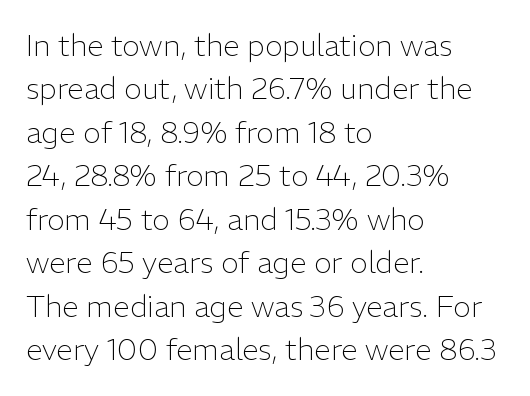
Q: Is the text bold? A: No.
Q: Is the text italic (slanted)? A: No, it is upright.
Q: Is the typeface a serif or a sans-serif typeface? A: Sans-serif.
Q: Is the text underlined? A: No.
Q: How is the paragraph aligned? A: Left-aligned.
Q: Is the spacing between letters normal or unusually wide? A: Normal.
Q: Is the spacing between lines tight, normal or loose? A: Normal.
Q: Width (condensed, normal, or wide)? A: Normal.
Q: Stroke contrast? A: Low.
Q: x-height? A: Medium.
Q: Monospaced? A: No.
